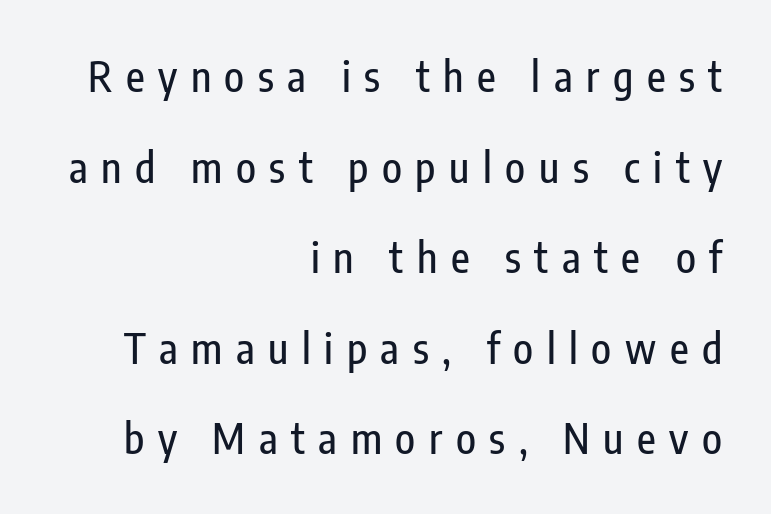
{"serif": "no", "italic": "no", "width": "condensed", "stroke_contrast": "low", "x_height": "medium", "monospaced": "no", "underline": "no", "align": "right", "line_spacing": "loose", "line_spacing_ratio": 2.21, "letter_spacing": "wide", "letter_spacing_em": 0.33, "glyph_px": 41}
